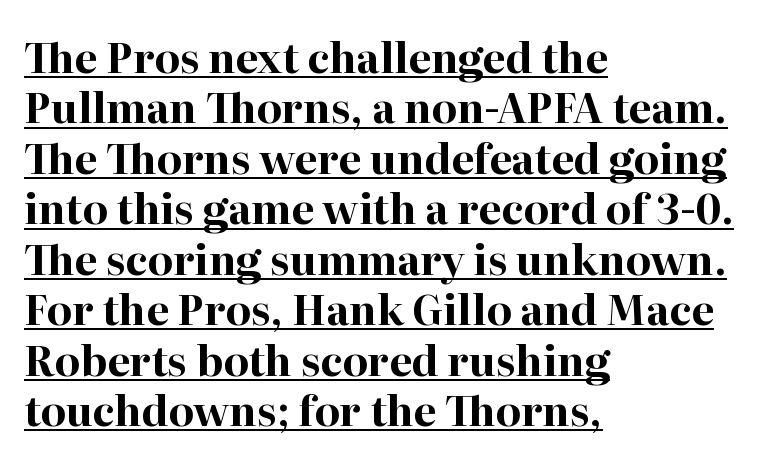
{"serif": "yes", "italic": "no", "bold": "yes", "weight": "bold", "width": "normal", "stroke_contrast": "high", "x_height": "medium", "monospaced": "no", "underline": "yes", "align": "left", "line_spacing_ratio": 1.23, "letter_spacing": "normal", "letter_spacing_em": 0.0, "glyph_px": 41}
